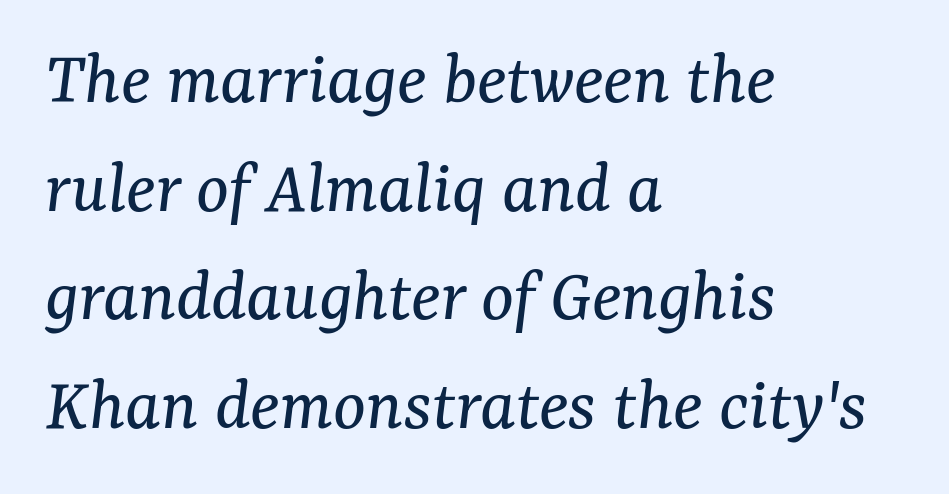
{"serif": "yes", "italic": "yes", "lean": "right", "slant_degrees": 7, "bold": "no", "weight": "regular", "width": "normal", "stroke_contrast": "medium", "x_height": "medium", "monospaced": "no", "underline": "no", "align": "left", "line_spacing": "normal", "line_spacing_ratio": 1.41, "letter_spacing": "normal", "letter_spacing_em": 0.0, "glyph_px": 77}
